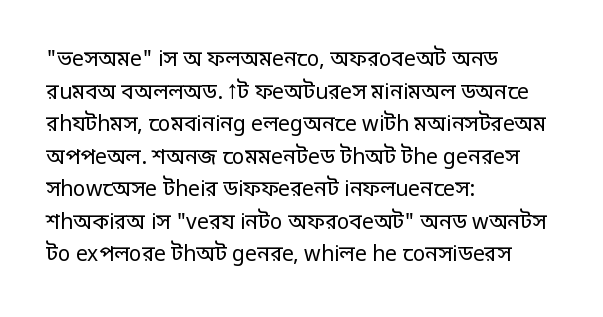
The axis of the letterforms is exactly vertical. Here the glyphs are tracked normally, forming tight word shapes. Descenders hang freely into open space. Line beginnings align vertically; line endings do not. The rows are spaced the way most documents space them.
